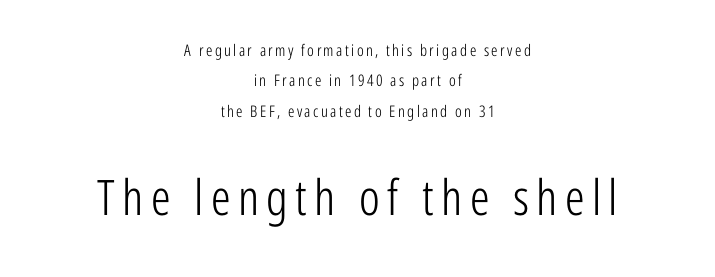
Q: Is the text bold? A: No.
Q: Is the text italic (slanted)? A: No, it is upright.
Q: Is the typeface a serif or a sans-serif typeface? A: Sans-serif.
Q: Is the text underlined? A: No.
Q: How is the paragraph aligned? A: Centered.
Q: Is the spacing between lines tight, normal or loose? A: Loose.
Q: Which block of text is set in a larger size, the first (top) or the second (bottom)? A: The second (bottom) one.
Q: Width (condensed, normal, or wide)? A: Condensed.
Q: Stroke contrast? A: Low.
Q: x-height? A: Medium.
Q: Monospaced? A: No.
